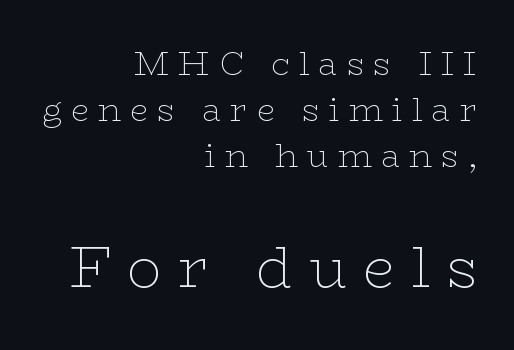
The image shows 58 px thin, wide serif type, upright; set right-aligned, normal line spacing (1.39x), unusually wide letter spacing (+0.27 em), not underlined; the second (bottom) block is 1.76x larger; low stroke contrast and a medium x-height.
